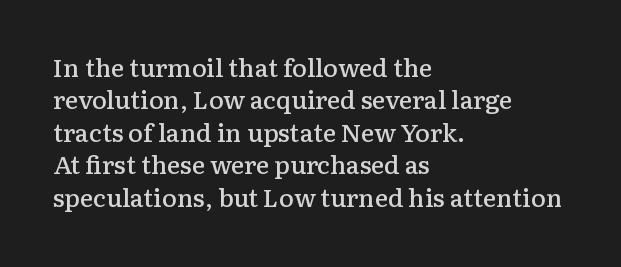
Q: Is the text bold? A: Semi-bold.
Q: Is the text italic (slanted)? A: No, it is upright.
Q: Is the text underlined? A: No.
Q: How is the paragraph aligned? A: Left-aligned.
Q: Is the spacing between letters normal or unusually wide? A: Normal.
Q: Is the spacing between lines tight, normal or loose? A: Normal.
